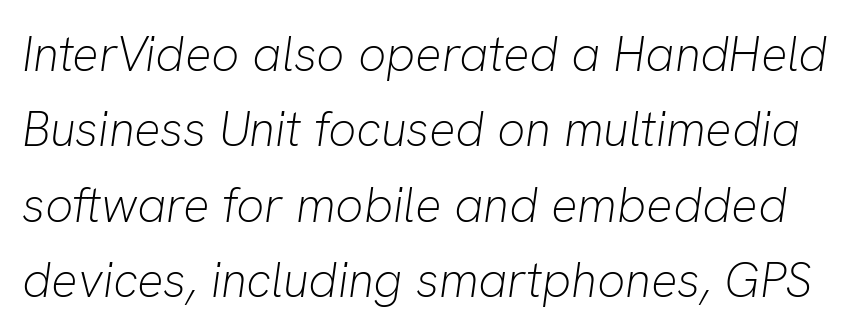
{"italic": "yes", "lean": "right", "slant_degrees": 8, "bold": "no", "weight": "light", "width": "normal", "stroke_contrast": "low", "x_height": "medium", "monospaced": "no", "underline": "no", "line_spacing": "normal", "line_spacing_ratio": 1.54, "letter_spacing": "normal", "letter_spacing_em": 0.0, "glyph_px": 49}
